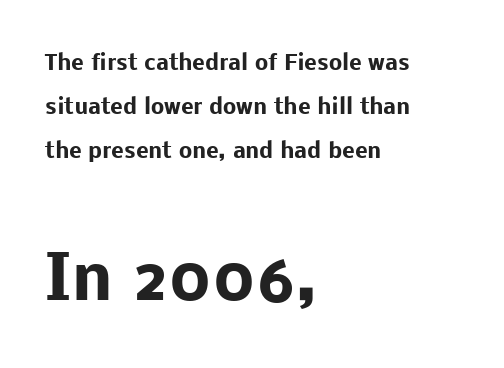
The image shows 62 px heavy sans-serif type, upright; set left-aligned, loose line spacing (2.09x), normal letter spacing, not underlined; the second (bottom) block is 2.95x larger; low stroke contrast and a medium x-height.
